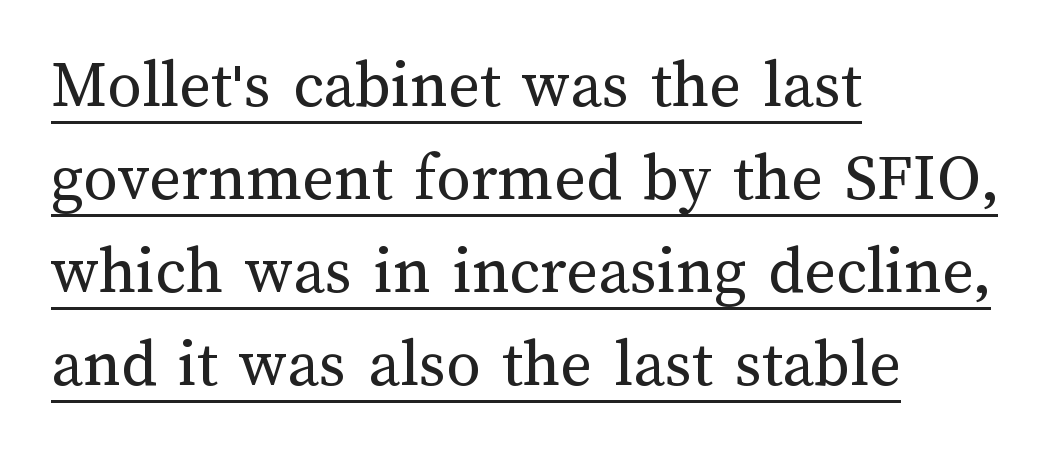
Q: Is the text bold? A: No.
Q: Is the text italic (slanted)? A: No, it is upright.
Q: Is the text underlined? A: Yes.
Q: How is the paragraph aligned? A: Left-aligned.
Q: Is the spacing between letters normal or unusually wide? A: Normal.
Q: Is the spacing between lines tight, normal or loose? A: Normal.
Q: Width (condensed, normal, or wide)? A: Normal.
Q: Stroke contrast? A: Medium.
Q: x-height? A: Medium.
Q: Monospaced? A: No.
